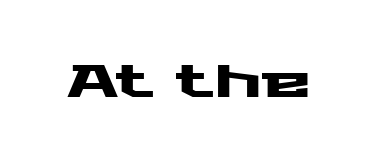
Q: Is the text italic (slanted)? A: No, it is upright.
Q: Is the typeface a serif or a sans-serif typeface? A: Sans-serif.
Q: Is the text underlined? A: No.
Q: Is the spacing between letters normal or unusually wide? A: Normal.
Q: Width (condensed, normal, or wide)? A: Wide.
Q: Stroke contrast? A: Medium.
Q: x-height? A: Medium.
Q: Monospaced? A: No.
